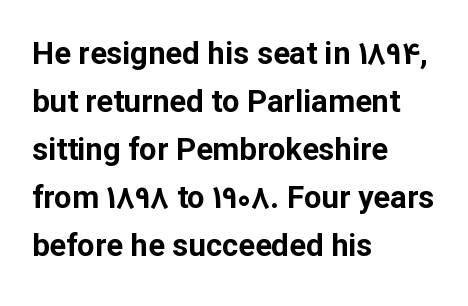
Q: Is the text bold? A: Yes.
Q: Is the text italic (slanted)? A: No, it is upright.
Q: Is the typeface a serif or a sans-serif typeface? A: Sans-serif.
Q: Is the text underlined? A: No.
Q: How is the paragraph aligned? A: Left-aligned.
Q: Is the spacing between letters normal or unusually wide? A: Normal.
Q: Is the spacing between lines tight, normal or loose? A: Normal.
Q: Width (condensed, normal, or wide)? A: Normal.
Q: Stroke contrast? A: Low.
Q: x-height? A: Medium.
Q: Monospaced? A: No.
